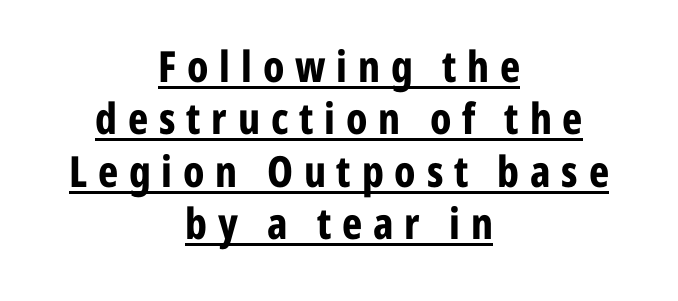
The image shows 43 px bold, condensed sans-serif type, upright; set centered, line spacing 1.22x, unusually wide letter spacing (+0.25 em), underlined; low stroke contrast and a medium x-height.
